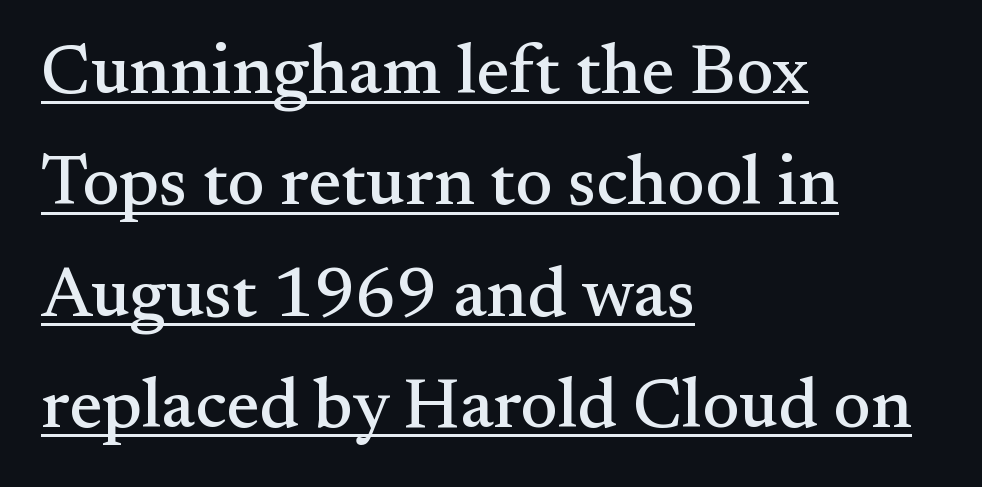
Q: Is the text italic (slanted)? A: No, it is upright.
Q: Is the typeface a serif or a sans-serif typeface? A: Serif.
Q: Is the text underlined? A: Yes.
Q: How is the paragraph aligned? A: Left-aligned.
Q: Is the spacing between letters normal or unusually wide? A: Normal.
Q: Is the spacing between lines tight, normal or loose? A: Normal.
Q: Width (condensed, normal, or wide)? A: Normal.
Q: Stroke contrast? A: Medium.
Q: x-height? A: Small.
Q: Monospaced? A: No.
